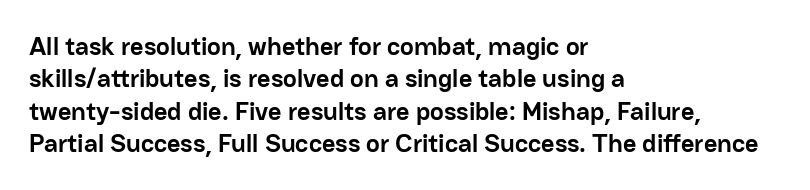
{"italic": "no", "bold": "yes", "underline": "no", "align": "left", "line_spacing": "normal", "line_spacing_ratio": 1.25, "letter_spacing": "normal", "letter_spacing_em": 0.0, "glyph_px": 26}
